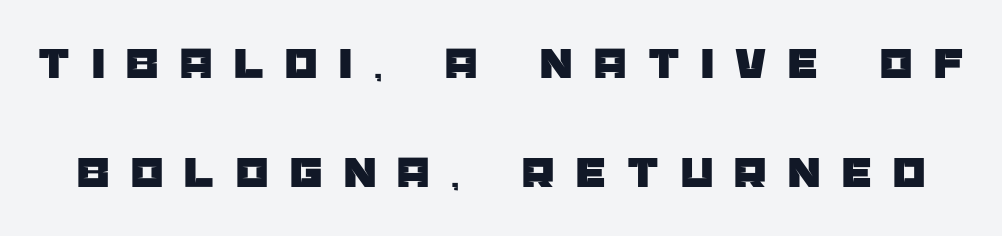
The block of text is sparse from top to bottom, with ample space between rows. Unlike italic type, these characters show no tilt at all. In terms of letterspacing, this is a distinctly airy, spread setting. Nope, no serifs anywhere on these letters.
